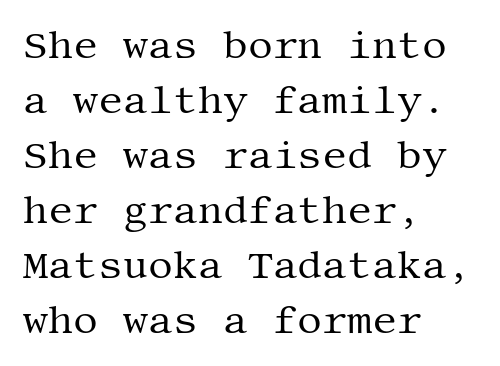
Q: Is the text bold? A: No.
Q: Is the text italic (slanted)? A: No, it is upright.
Q: Is the typeface a serif or a sans-serif typeface? A: Serif.
Q: Is the text underlined? A: No.
Q: How is the paragraph aligned? A: Left-aligned.
Q: Is the spacing between letters normal or unusually wide? A: Normal.
Q: Is the spacing between lines tight, normal or loose? A: Normal.
Q: Width (condensed, normal, or wide)? A: Normal.
Q: Stroke contrast? A: Medium.
Q: x-height? A: Large.
